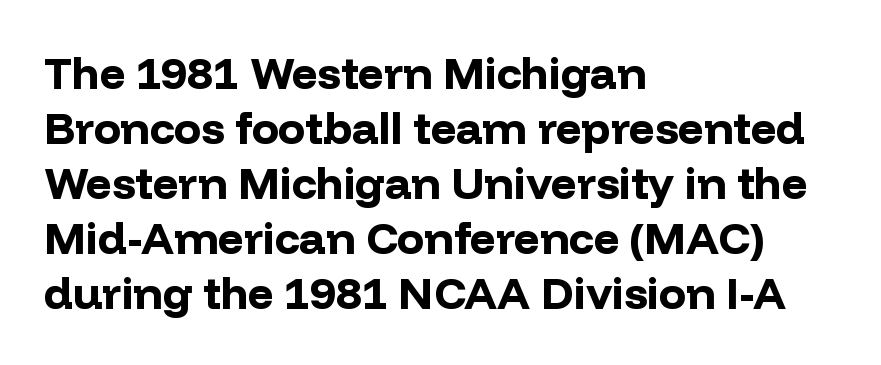
{"serif": "no", "italic": "no", "bold": "yes", "weight": "bold", "width": "normal", "stroke_contrast": "low", "x_height": "medium", "monospaced": "no", "underline": "no", "align": "left", "line_spacing_ratio": 1.22, "letter_spacing": "normal", "letter_spacing_em": 0.0, "glyph_px": 45}
